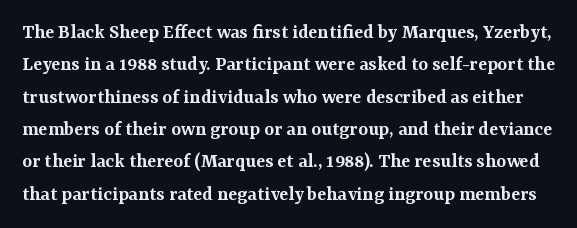
{"italic": "no", "bold": "semi", "underline": "no", "line_spacing": "normal", "line_spacing_ratio": 1.54, "letter_spacing": "normal", "letter_spacing_em": 0.0, "glyph_px": 21}
